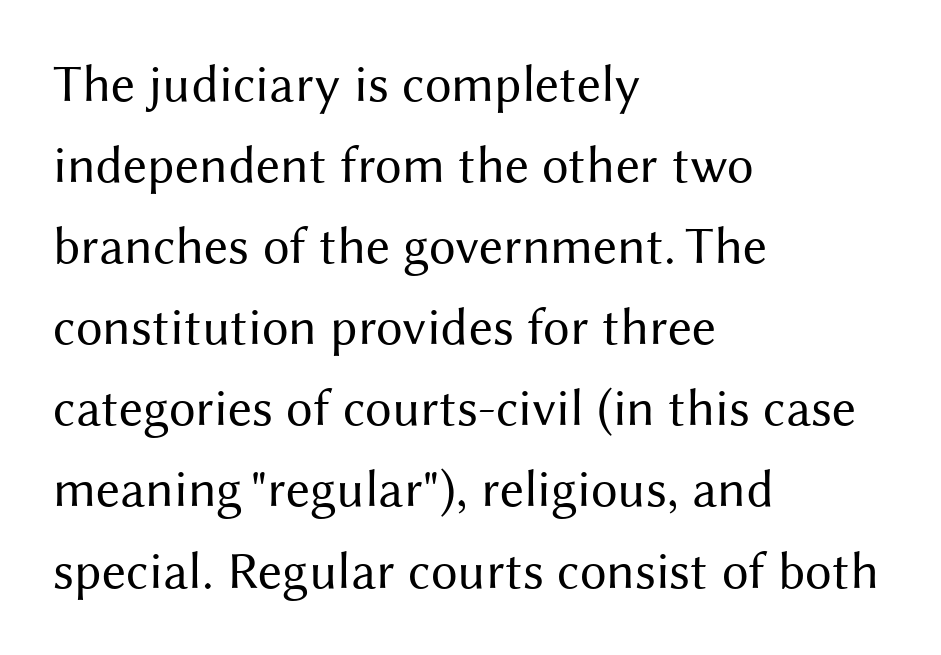
Q: Is the text bold? A: No.
Q: Is the text italic (slanted)? A: No, it is upright.
Q: Is the typeface a serif or a sans-serif typeface? A: Sans-serif.
Q: Is the text underlined? A: No.
Q: How is the paragraph aligned? A: Left-aligned.
Q: Is the spacing between letters normal or unusually wide? A: Normal.
Q: Is the spacing between lines tight, normal or loose? A: Normal.
Q: Width (condensed, normal, or wide)? A: Normal.
Q: Stroke contrast? A: Medium.
Q: x-height? A: Medium.
Q: Monospaced? A: No.
